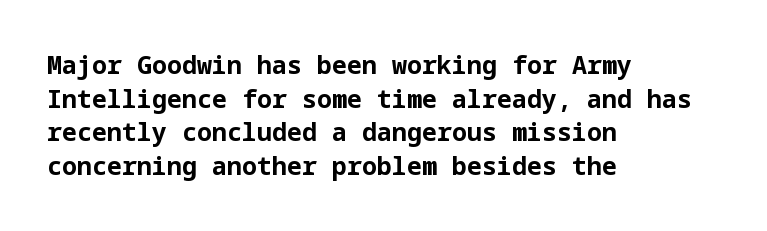
Students, note that the glyphs here touch the page at normal intervals. Chunky letters — that's bold for sure. Descenders are the only things crossing below the line. Notice how the passage keeps a crisp vertical edge on the left only.
